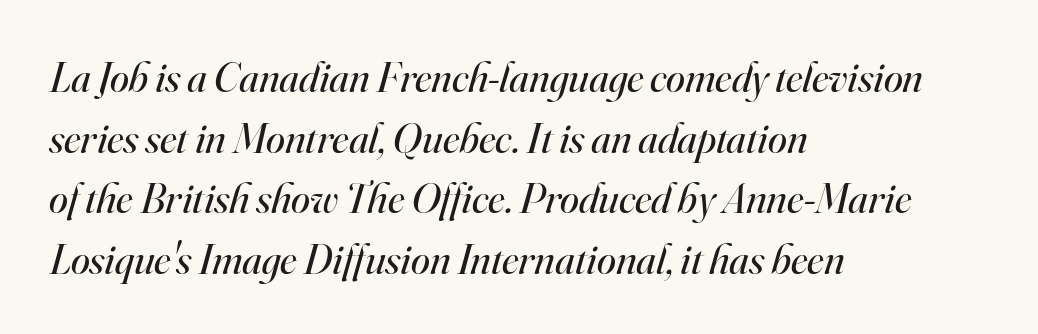
Look at the tracking — it's just the regular setting, nothing added. Unbolded letterforms with no extra heft. The lettering tilts uniformly, giving the passage an italic look. What kind of face is this? One with serifs.
